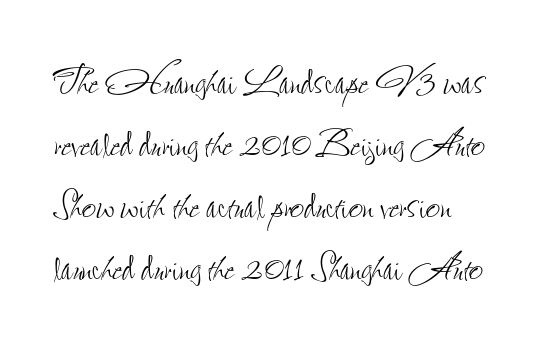
Look at the tracking — it's just the regular setting, nothing added. The passage shown is not underscored anywhere. Bold? No — there's no thickening of the strokes.
